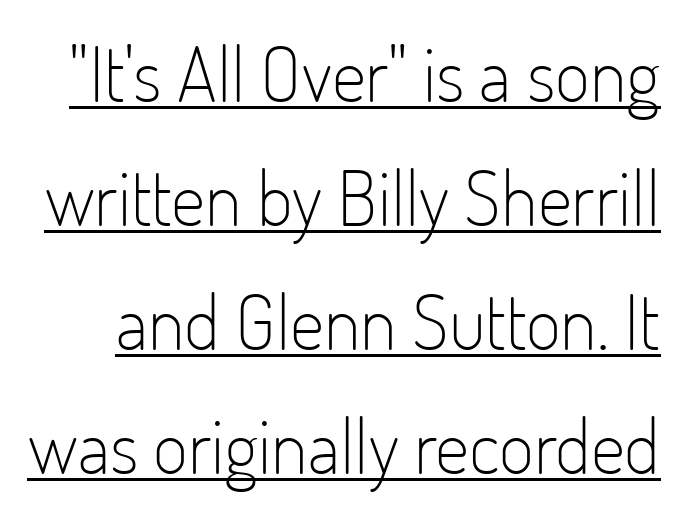
The image shows 76 px light, condensed sans-serif type, upright; set normal line spacing (1.63x), normal letter spacing, underlined; low stroke contrast and a small x-height.
